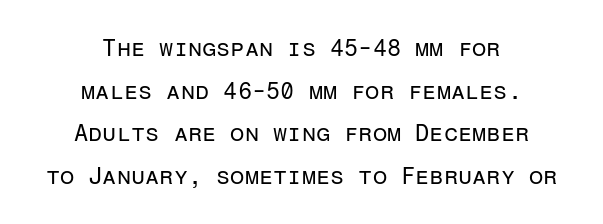
Heaviness? Minimal to ordinary, like unemphasized prose. Typeset on center — no edge is straight. Every character sits straight up, as roman type does. Glance below the letters and you will spot only blank space.
